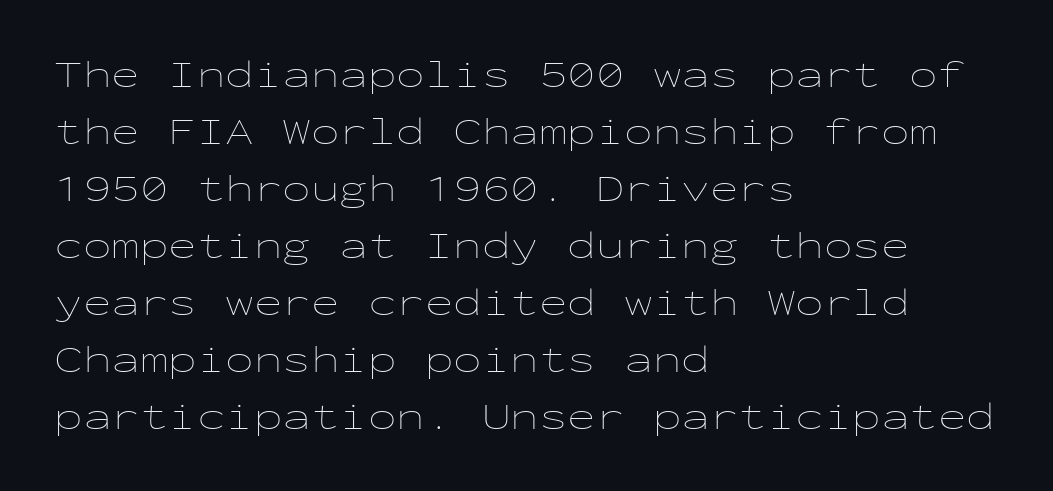
Rows of type keep a routine distance in the vertical direction. The area under the type is left untouched. Stems here are at most as thick as an everyday book face. Horizontally, the lines are justified to the leading edge only. This sample uses an upright cut, with every glyph sitting square on the baseline. The gaps between neighbouring characters are ordinary and unremarkable.
